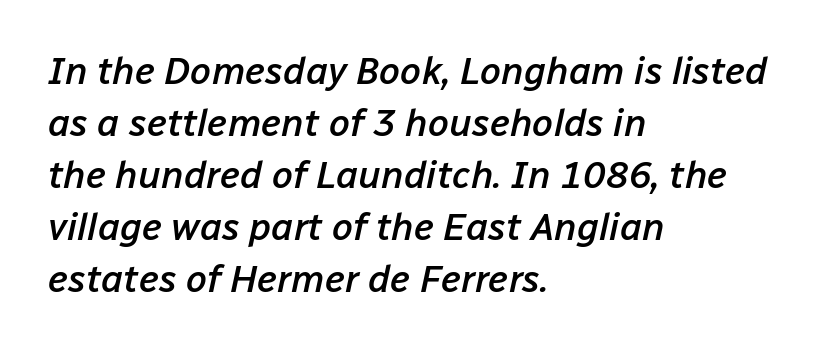
Q: Is the text bold? A: Semi-bold.
Q: Is the text italic (slanted)? A: Yes, it leans right by about 12 degrees.
Q: Is the text underlined? A: No.
Q: How is the paragraph aligned? A: Left-aligned.
Q: Is the spacing between letters normal or unusually wide? A: Normal.
Q: Is the spacing between lines tight, normal or loose? A: Normal.
Q: Width (condensed, normal, or wide)? A: Normal.
Q: Stroke contrast? A: Low.
Q: x-height? A: Medium.
Q: Monospaced? A: No.
